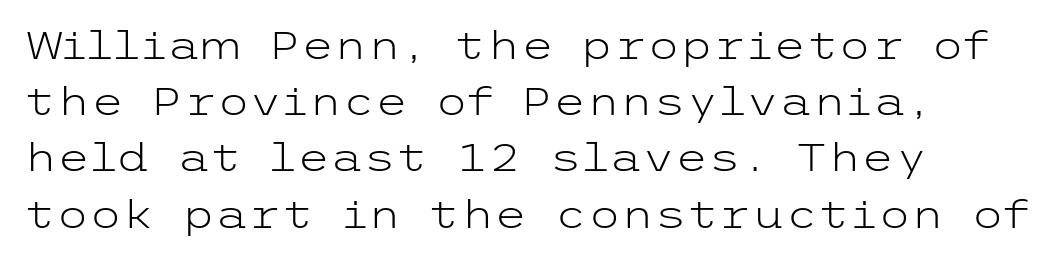
Q: Is the text bold? A: No.
Q: Is the text italic (slanted)? A: No, it is upright.
Q: Is the typeface a serif or a sans-serif typeface? A: Sans-serif.
Q: Is the text underlined? A: No.
Q: How is the paragraph aligned? A: Left-aligned.
Q: Is the spacing between letters normal or unusually wide? A: Normal.
Q: Is the spacing between lines tight, normal or loose? A: Normal.
Q: Width (condensed, normal, or wide)? A: Wide.
Q: Stroke contrast? A: Low.
Q: x-height? A: Medium.
